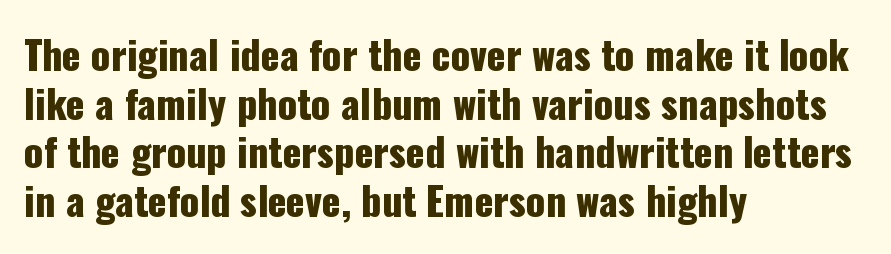
{"serif": "no", "italic": "no", "width": "condensed", "stroke_contrast": "low", "x_height": "medium", "monospaced": "no", "underline": "no", "align": "left", "line_spacing": "normal", "line_spacing_ratio": 1.25, "letter_spacing": "normal", "letter_spacing_em": 0.0, "glyph_px": 39}
